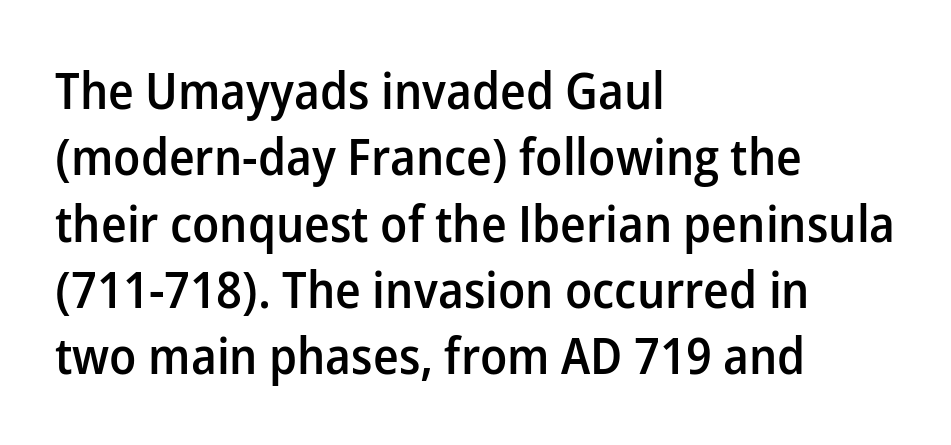
Lines of text with bare space underneath. Characters remain perfectly vertical along every line. Visually the block forms a straight wall on the left and a jagged coastline on the right. In terms of letterform style, serifs are entirely absent.
